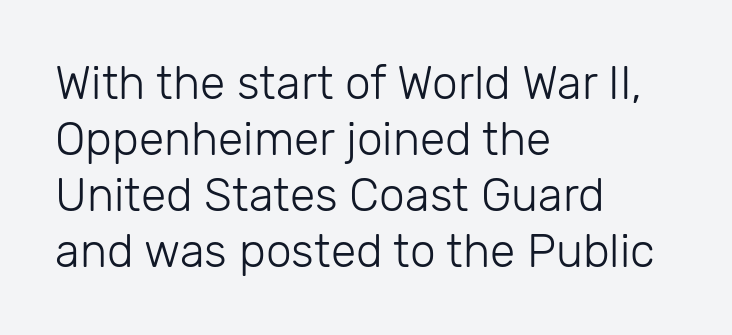
Q: Is the text bold? A: No.
Q: Is the text italic (slanted)? A: No, it is upright.
Q: Is the typeface a serif or a sans-serif typeface? A: Sans-serif.
Q: Is the text underlined? A: No.
Q: How is the paragraph aligned? A: Left-aligned.
Q: Is the spacing between letters normal or unusually wide? A: Normal.
Q: Width (condensed, normal, or wide)? A: Normal.
Q: Stroke contrast? A: Low.
Q: x-height? A: Medium.
Q: Monospaced? A: No.
